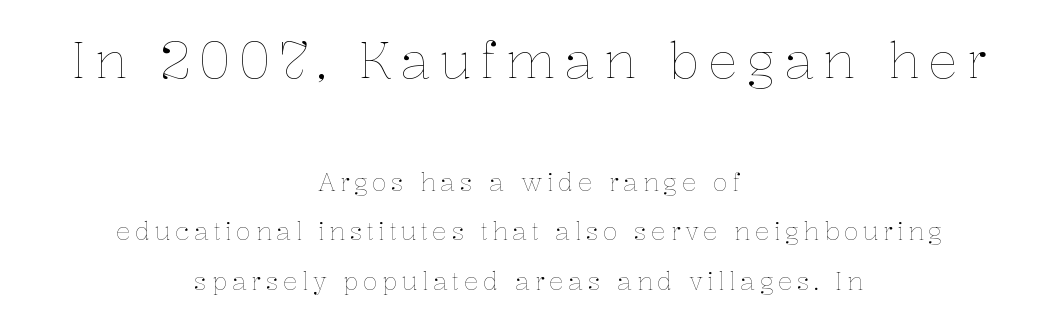
Q: Is the text bold? A: No.
Q: Is the text italic (slanted)? A: No, it is upright.
Q: Is the text underlined? A: No.
Q: How is the paragraph aligned? A: Centered.
Q: Is the spacing between lines tight, normal or loose? A: Loose.
Q: Which block of text is set in a larger size, the first (top) or the second (bottom)? A: The first (top) one.
Q: Width (condensed, normal, or wide)? A: Normal.
Q: Stroke contrast? A: Low.
Q: x-height? A: Medium.
Q: Monospaced? A: No.
